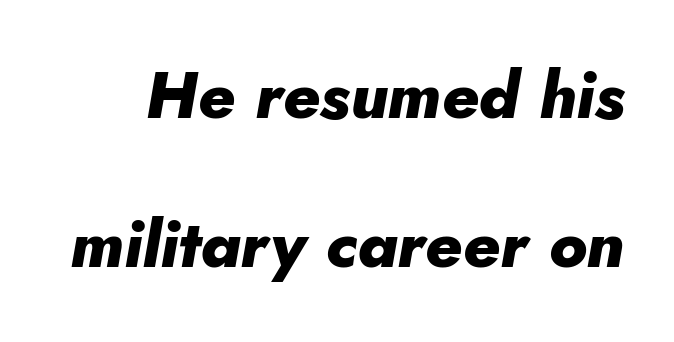
{"italic": "yes", "lean": "right", "slant_degrees": 10, "bold": "yes", "weight": "heavy", "width": "normal", "stroke_contrast": "low", "x_height": "small", "monospaced": "no", "underline": "no", "line_spacing": "loose", "line_spacing_ratio": 2.26, "letter_spacing": "normal", "letter_spacing_em": 0.0, "glyph_px": 66}
